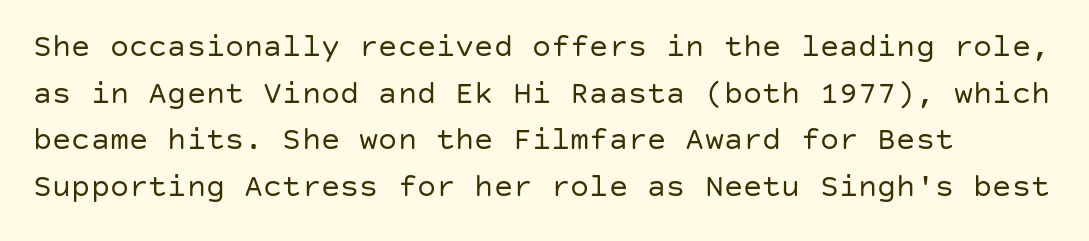
The image shows 32 px regular-weight sans-serif type, upright; set normal line spacing (1.46x), normal letter spacing, not underlined; low stroke contrast and a large x-height.
